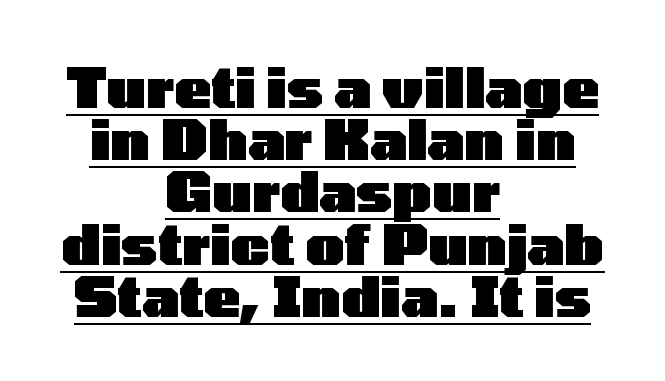
{"serif": "no", "italic": "no", "bold": "yes", "weight": "heavy", "width": "wide", "stroke_contrast": "low", "x_height": "medium", "monospaced": "no", "underline": "yes", "align": "center", "line_spacing": "tight", "line_spacing_ratio": 0.95, "letter_spacing": "normal", "letter_spacing_em": 0.0, "glyph_px": 55}
